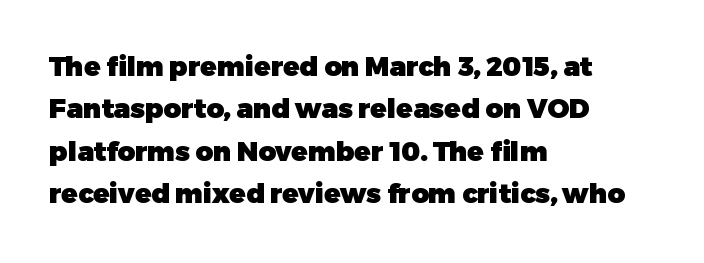
The image shows 27 px bold type, upright; set left-aligned, normal line spacing (1.57x), normal letter spacing, not underlined.
